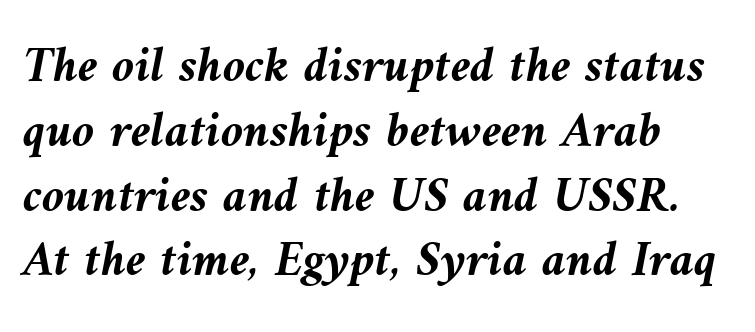
A typesetter would mark this as italic. Looks like regular typesetting: each glyph gets only the width it needs. Pretty heavy lettering here — definitely bold. A clean baseline with only descenders dipping below it. The vertical gap from one line to the next is medium.
